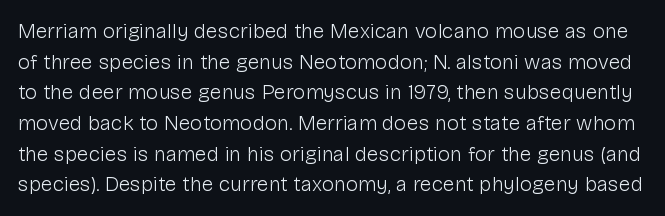
Q: Is the text bold? A: No.
Q: Is the text italic (slanted)? A: No, it is upright.
Q: Is the text underlined? A: No.
Q: Is the spacing between letters normal or unusually wide? A: Normal.
Q: Is the spacing between lines tight, normal or loose? A: Normal.
